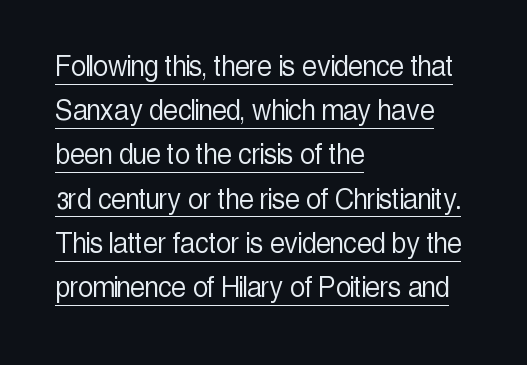
Caption: multi-line text, flush left, ragged right. What stands out about the letter spacing? Nothing — it is the standard amount. You can see a thin bar hugging the bottom of the glyphs. The passage shown is not bold in any degree. To sum up the face: it is a sans, with no serifs. Each letter keeps its own natural width here, so spacing adapts to shape.
